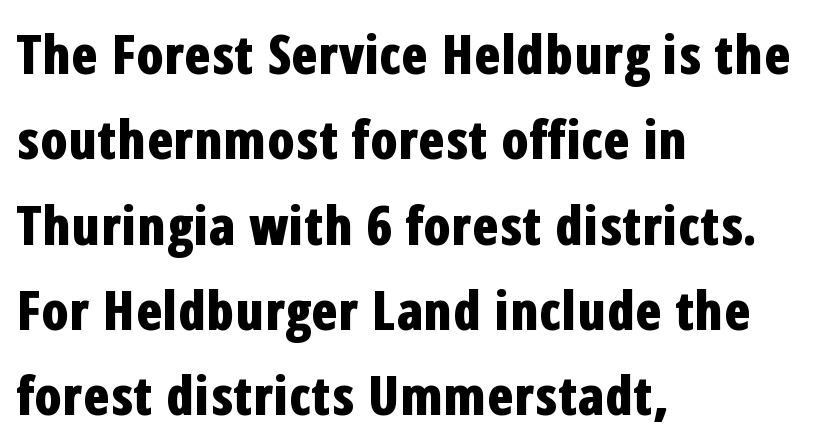
The image shows 54 px bold, condensed sans-serif type, upright; set left-aligned, normal line spacing (1.58x), normal letter spacing, not underlined; low stroke contrast and a medium x-height.
